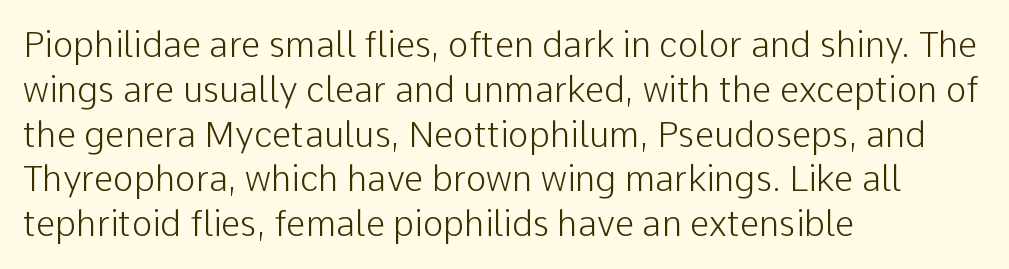
{"serif": "no", "italic": "no", "bold": "no", "weight": "light", "width": "normal", "stroke_contrast": "low", "x_height": "medium", "monospaced": "no", "underline": "no", "align": "left", "line_spacing": "normal", "line_spacing_ratio": 1.28, "letter_spacing": "normal", "letter_spacing_em": 0.0, "glyph_px": 35}
